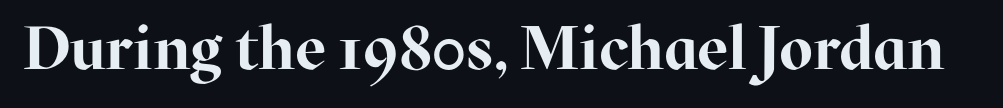
Any mark beneath the type? The region is blank. Spacing verdict: proportional, widths tailored to each character. Here the glyphs are tracked normally, forming tight word shapes. You can tell it's not italic because the verticals are truly vertical.
